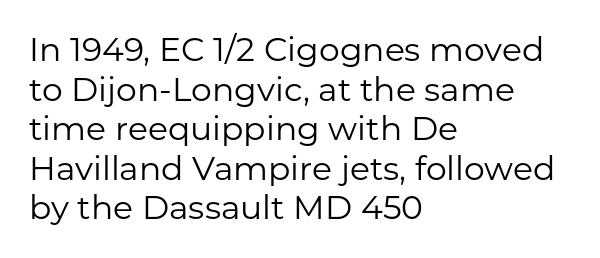
{"serif": "no", "italic": "no", "bold": "no", "weight": "regular", "width": "normal", "stroke_contrast": "low", "x_height": "medium", "monospaced": "no", "underline": "no", "align": "left", "line_spacing_ratio": 1.2, "letter_spacing": "normal", "letter_spacing_em": 0.0, "glyph_px": 33}
